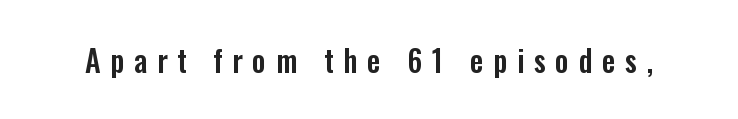
Tracking here is generous; glyphs stand well apart from one another. The passage shown is typed in a proportional face where columns would drift. Is this a sans? Yes — the strokes have no serifs. The letters stand straight up with perfectly vertical stems. This rendering features lettering with no underline.
